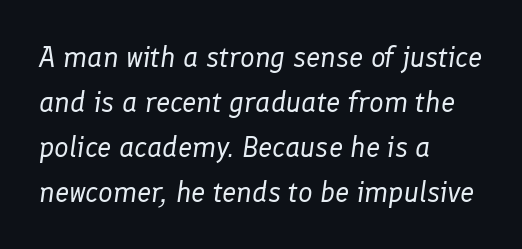
The image shows 29 px regular-weight type, italic (leaning right); set left-aligned, normal line spacing (1.55x), normal letter spacing, not underlined; low stroke contrast and a medium x-height.
